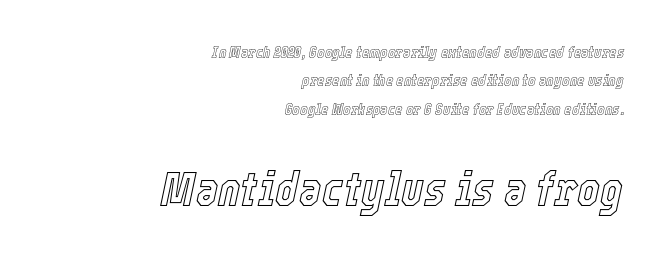
Q: Is the text italic (slanted)? A: Yes, it leans right by about 12 degrees.
Q: Is the text underlined? A: No.
Q: How is the paragraph aligned? A: Right-aligned.
Q: Is the spacing between letters normal or unusually wide? A: Normal.
Q: Which block of text is set in a larger size, the first (top) or the second (bottom)? A: The second (bottom) one.
Q: Width (condensed, normal, or wide)? A: Condensed.
Q: x-height? A: Medium.
Q: Monospaced? A: No.
